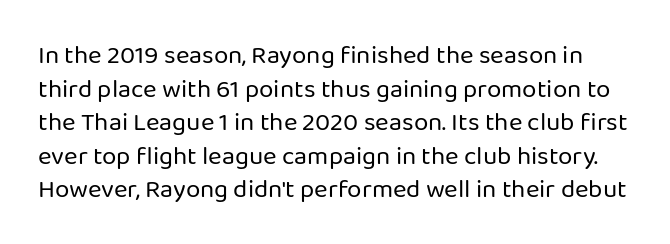
Caption: standard tracking, unaltered. Normally led — the rows are evenly, conventionally spaced. The specimen omits any rule beneath the text block's lines. The font is comparable to plain body text, perhaps lighter. The letters stand straight up with perfectly vertical stems.
